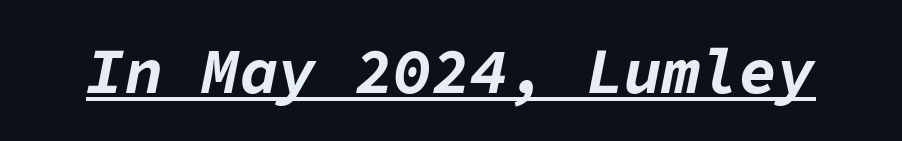
Q: Is the text bold? A: Yes.
Q: Is the text italic (slanted)? A: Yes, it leans right by about 11 degrees.
Q: Is the text underlined? A: Yes.
Q: Is the spacing between letters normal or unusually wide? A: Normal.
Q: Width (condensed, normal, or wide)? A: Normal.
Q: Stroke contrast? A: Low.
Q: x-height? A: Medium.
Q: Monospaced? A: Yes.
